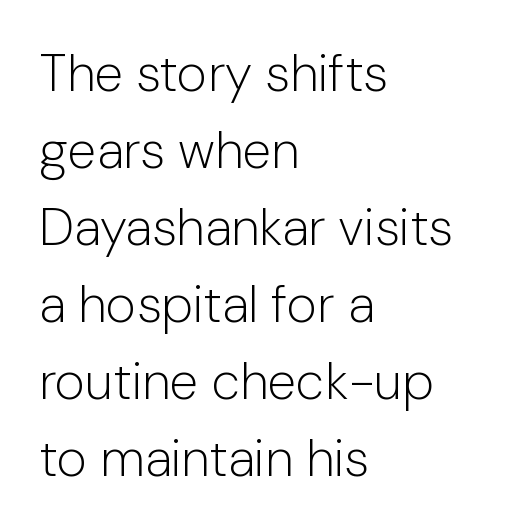
Proportional: the letters do not fall into vertical columns. Quick note: interline space is typical. Does the type have serifs? No, each stem ends abruptly. These lines keep a tight, regular rhythm from letter to letter.
